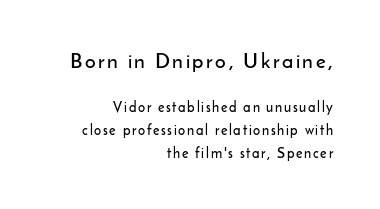
The image shows 21 px text type, upright; set right-aligned, normal line spacing (1.63x), not underlined; the first (top) block is 1.5x larger.
